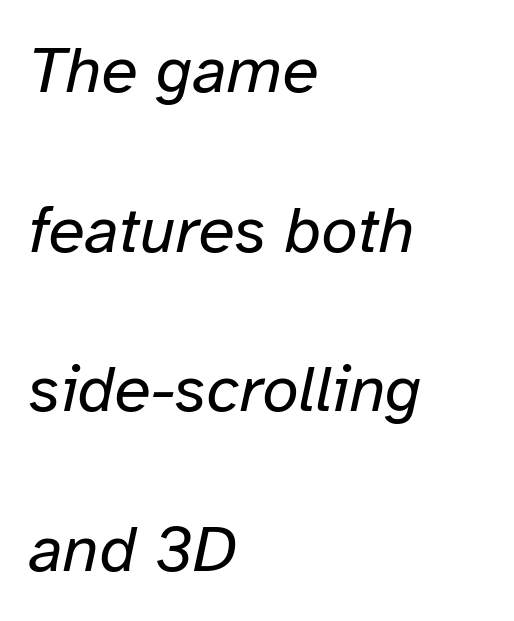
Compared with ordinary roman type, these characters are visibly tilted. Check the space under the baseline: it is left empty. Tracking here is standard; glyphs follow each other at the usual distance. The passage shown stacks its lines with a broad gap.
